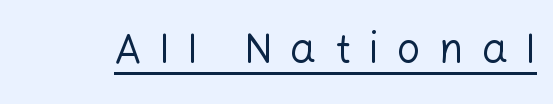
This is sans-serif lettering, the kind often seen on screens and signage. Note the varied advance widths — an 'i' is clearly narrower than an 'm'. Notice how a bar underscores the lettering throughout. Stem width sits at or under what a default text font uses. Posture: straight, roman, zero tilt. Tracking here is generous; glyphs stand well apart from one another.
